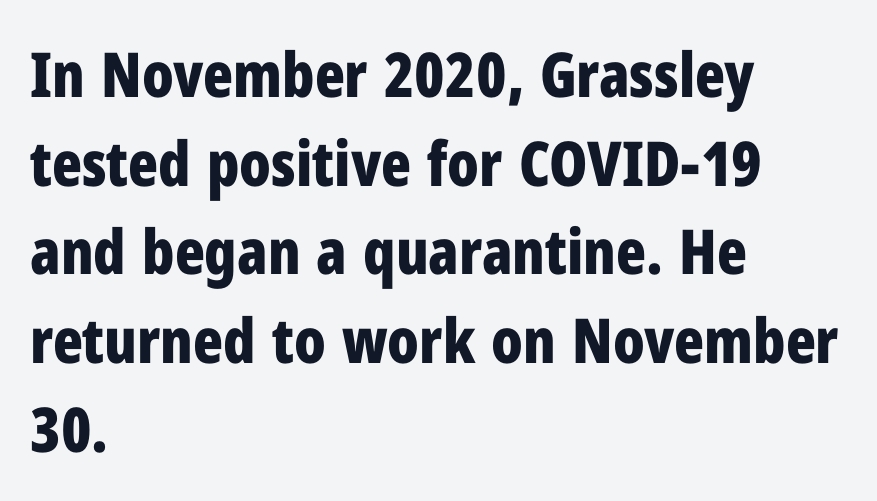
Q: Is the text bold? A: Yes.
Q: Is the text italic (slanted)? A: No, it is upright.
Q: Is the typeface a serif or a sans-serif typeface? A: Sans-serif.
Q: Is the text underlined? A: No.
Q: How is the paragraph aligned? A: Left-aligned.
Q: Is the spacing between letters normal or unusually wide? A: Normal.
Q: Is the spacing between lines tight, normal or loose? A: Normal.
Q: Width (condensed, normal, or wide)? A: Condensed.
Q: Stroke contrast? A: Low.
Q: x-height? A: Medium.
Q: Monospaced? A: No.
